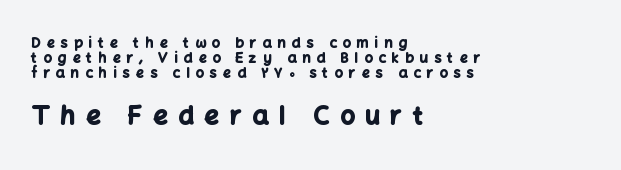
The image shows 25 px bold type, upright; set left-aligned, tight line spacing (1.08x), unusually wide letter spacing (+0.44 em), not underlined; the second (bottom) block is 1.79x larger.
